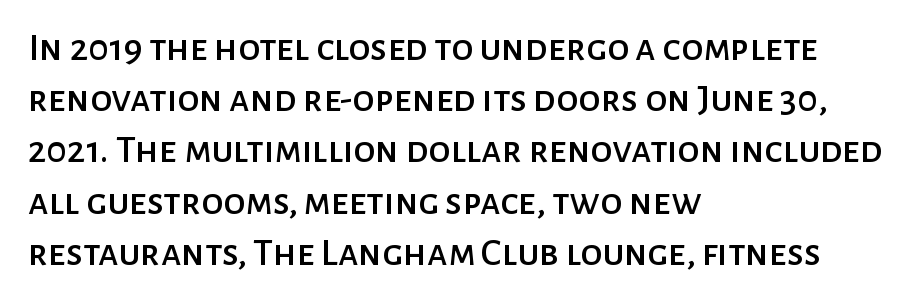
{"serif": "no", "italic": "no", "width": "normal", "stroke_contrast": "low", "x_height": "medium", "monospaced": "no", "underline": "no", "align": "left", "line_spacing": "normal", "line_spacing_ratio": 1.28, "letter_spacing": "normal", "letter_spacing_em": 0.0, "glyph_px": 40}
